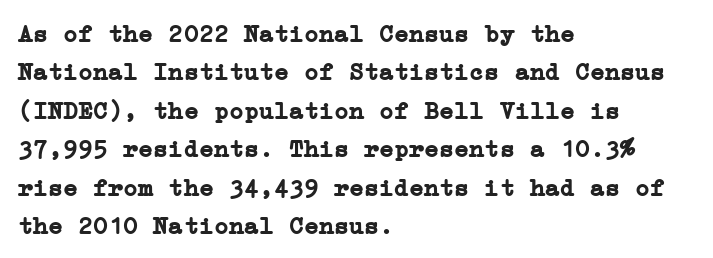
Q: Is the text bold? A: Yes.
Q: Is the text italic (slanted)? A: No, it is upright.
Q: Is the text underlined? A: No.
Q: How is the paragraph aligned? A: Left-aligned.
Q: Is the spacing between letters normal or unusually wide? A: Normal.
Q: Is the spacing between lines tight, normal or loose? A: Normal.
